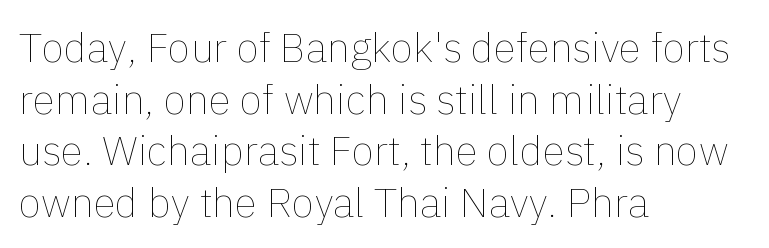
{"italic": "no", "bold": "no", "weight": "thin", "width": "normal", "x_height": "medium", "monospaced": "no", "underline": "no", "align": "left", "line_spacing": "normal", "line_spacing_ratio": 1.26, "letter_spacing": "normal", "letter_spacing_em": 0.0, "glyph_px": 41}
